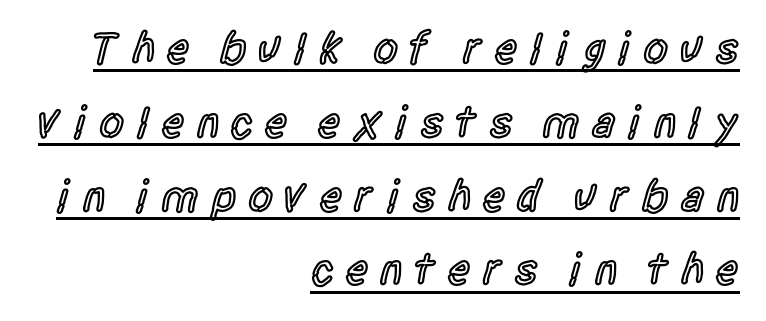
The image shows 45 px semibold, condensed sans-serif type; set right-aligned, normal line spacing (1.64x), unusually wide letter spacing (+0.24 em), underlined; a large x-height.
